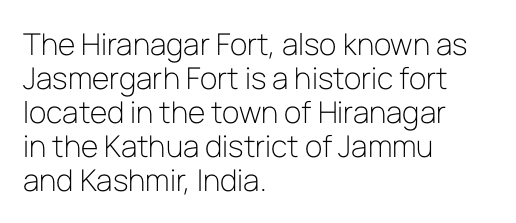
The image shows 30 px light sans-serif type, upright; set left-aligned, tight line spacing (1.13x), normal letter spacing, not underlined; low stroke contrast and a medium x-height.
